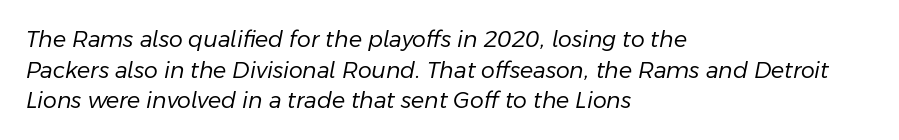
{"italic": "yes", "lean": "right", "slant_degrees": 11, "bold": "no", "underline": "no", "align": "left", "line_spacing": "normal", "line_spacing_ratio": 1.39, "letter_spacing": "normal", "letter_spacing_em": 0.0, "glyph_px": 22}
